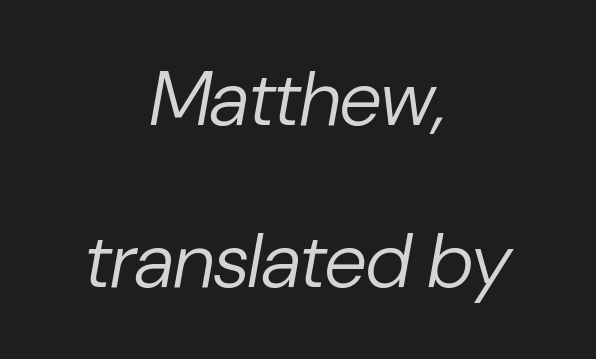
The tracking reads as untouched default to a designer's eye. The space beneath each line is pristine and unruled. No letter is thick-stroked: the sample isn't bold. The font's italic variant was chosen for this text. Loosely led — the rows are spread out. Every row of glyphs is offset so its center matches the block's center.
